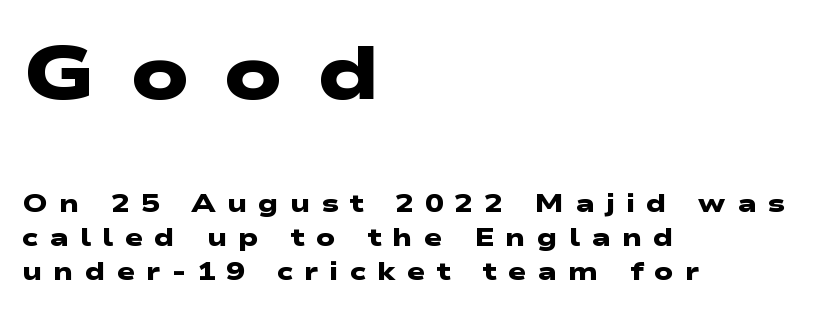
The type is letterspaced generously, with wide tracking. Regular leading. What kind of face is this? One without serifs — a sans. Anything drawn beneath the words? Only blank space. Which chunk is bigger? The first one — the top block dwarfs the bottom. Layout note: lines flush left.
